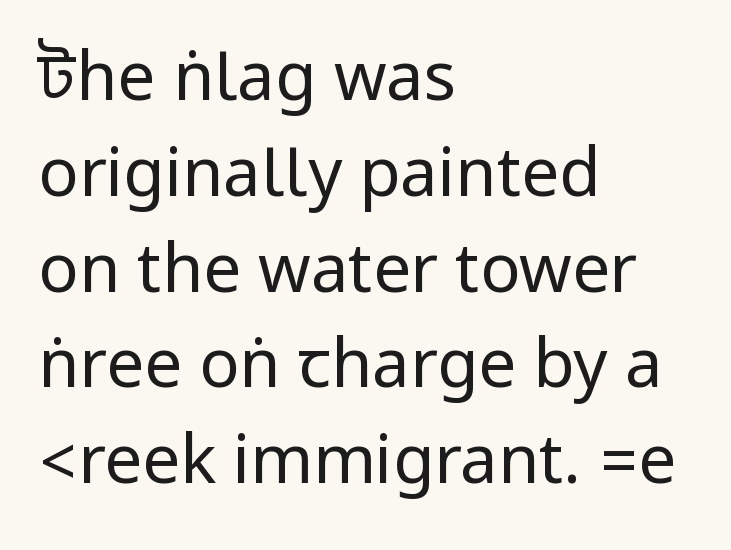
The image shows 67 px regular-weight, condensed sans-serif type, upright; set left-aligned, normal line spacing (1.43x), normal letter spacing, not underlined; low stroke contrast.
